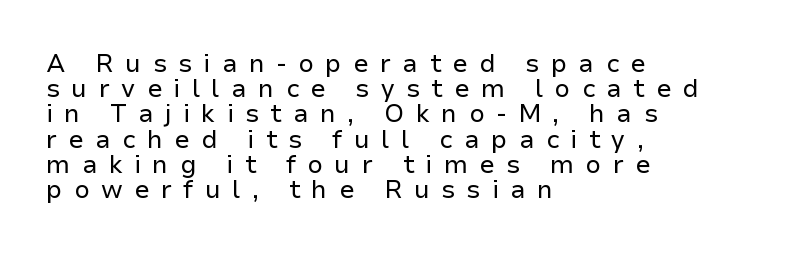
{"italic": "no", "bold": "no", "underline": "no", "align": "left", "line_spacing": "tight", "line_spacing_ratio": 1.01, "letter_spacing": "wide", "letter_spacing_em": 0.45, "glyph_px": 25}
